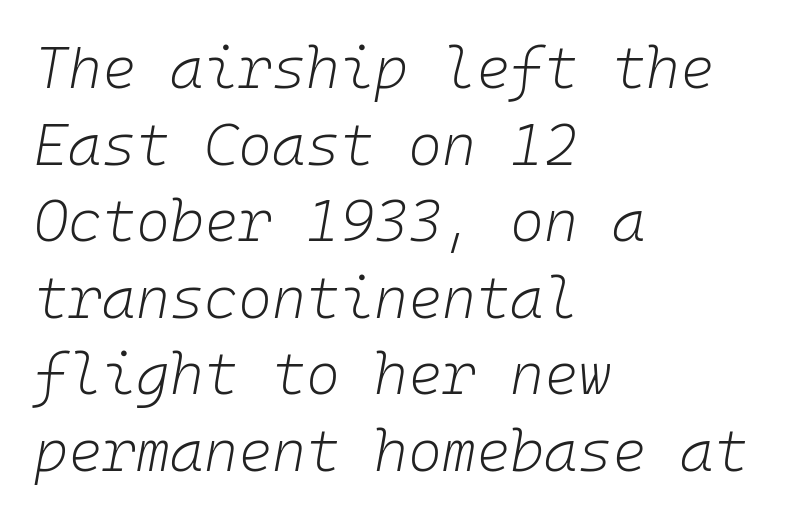
Q: Is the text bold? A: No.
Q: Is the text italic (slanted)? A: Yes, it leans right by about 10 degrees.
Q: Is the text underlined? A: No.
Q: How is the paragraph aligned? A: Left-aligned.
Q: Is the spacing between letters normal or unusually wide? A: Normal.
Q: Is the spacing between lines tight, normal or loose? A: Normal.
Q: Width (condensed, normal, or wide)? A: Normal.
Q: Stroke contrast? A: Low.
Q: x-height? A: Medium.
Q: Monospaced? A: Yes.
